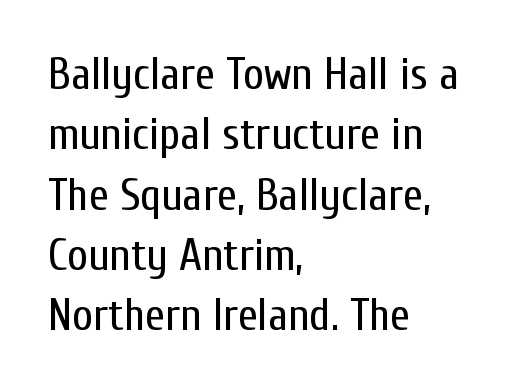
Q: Is the text bold? A: No.
Q: Is the text italic (slanted)? A: No, it is upright.
Q: Is the typeface a serif or a sans-serif typeface? A: Sans-serif.
Q: Is the text underlined? A: No.
Q: How is the paragraph aligned? A: Left-aligned.
Q: Is the spacing between letters normal or unusually wide? A: Normal.
Q: Is the spacing between lines tight, normal or loose? A: Normal.
Q: Width (condensed, normal, or wide)? A: Condensed.
Q: Stroke contrast? A: Low.
Q: x-height? A: Medium.
Q: Monospaced? A: No.
